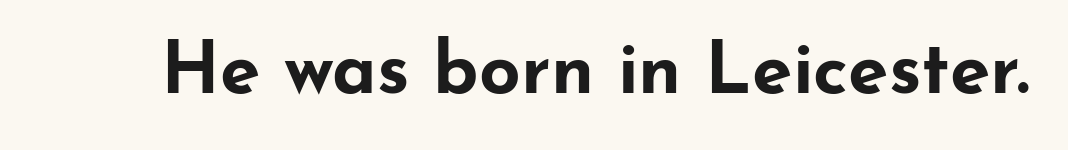
The image shows 73 px bold, wide sans-serif type, upright; set normal letter spacing, not underlined; low stroke contrast and a small x-height.
